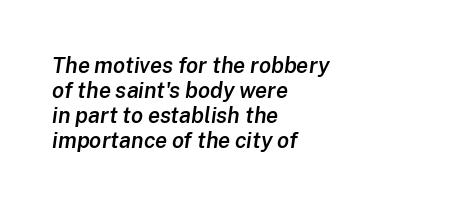
Q: Is the text bold? A: Semi-bold.
Q: Is the text italic (slanted)? A: Yes, it leans right by about 8 degrees.
Q: Is the text underlined? A: No.
Q: How is the paragraph aligned? A: Left-aligned.
Q: Is the spacing between letters normal or unusually wide? A: Normal.
Q: Is the spacing between lines tight, normal or loose? A: Tight.
